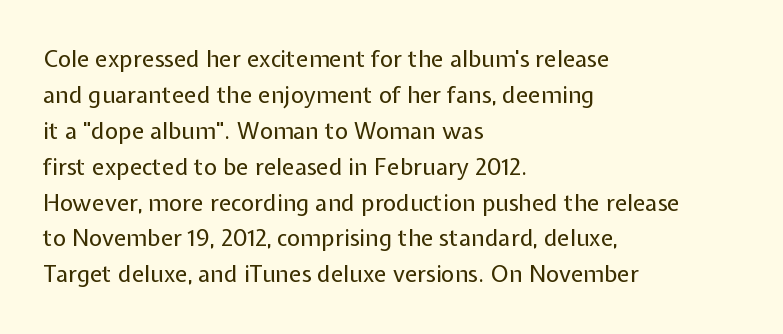
{"italic": "no", "bold": "no", "underline": "no", "align": "left", "line_spacing": "normal", "line_spacing_ratio": 1.56, "letter_spacing": "normal", "letter_spacing_em": 0.0, "glyph_px": 23}
